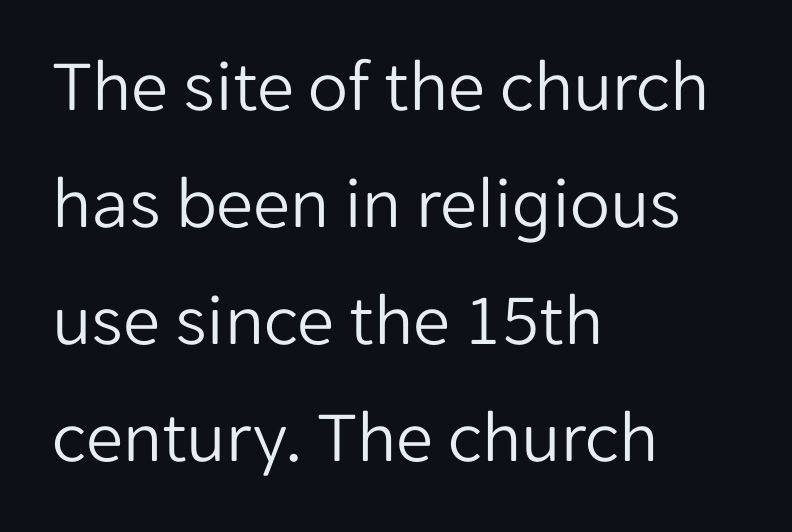
Q: Is the text bold? A: No.
Q: Is the text italic (slanted)? A: No, it is upright.
Q: Is the typeface a serif or a sans-serif typeface? A: Sans-serif.
Q: Is the text underlined? A: No.
Q: How is the paragraph aligned? A: Left-aligned.
Q: Is the spacing between letters normal or unusually wide? A: Normal.
Q: Is the spacing between lines tight, normal or loose? A: Normal.
Q: Width (condensed, normal, or wide)? A: Normal.
Q: Stroke contrast? A: Low.
Q: x-height? A: Medium.
Q: Monospaced? A: No.
